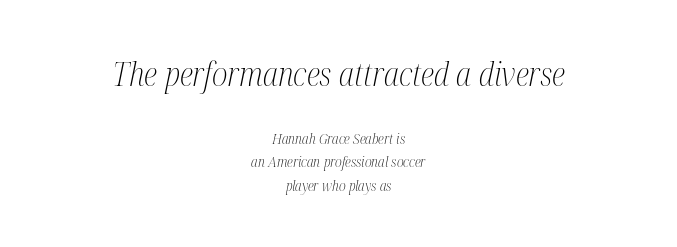
Q: Is the text bold? A: No.
Q: Is the text italic (slanted)? A: Yes, it leans right by about 12 degrees.
Q: Is the typeface a serif or a sans-serif typeface? A: Serif.
Q: Is the text underlined? A: No.
Q: How is the paragraph aligned? A: Centered.
Q: Is the spacing between letters normal or unusually wide? A: Normal.
Q: Is the spacing between lines tight, normal or loose? A: Normal.
Q: Which block of text is set in a larger size, the first (top) or the second (bottom)? A: The first (top) one.
Q: Width (condensed, normal, or wide)? A: Condensed.
Q: Stroke contrast? A: Medium.
Q: x-height? A: Medium.
Q: Monospaced? A: No.
